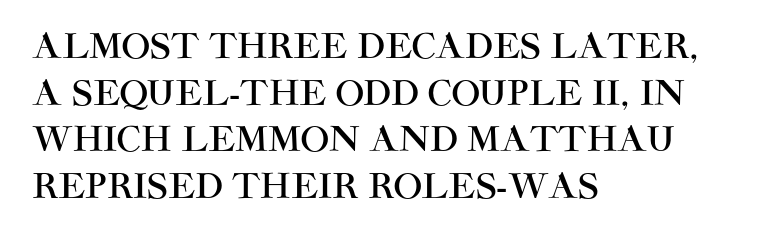
The image shows 34 px sans-serif type, upright; set left-aligned, normal line spacing (1.37x), normal letter spacing, not underlined; high stroke contrast and a large x-height.
